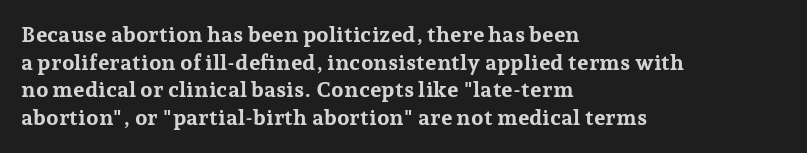
The image shows 22 px bold type, upright; set left-aligned, normal line spacing (1.26x), normal letter spacing, not underlined.
